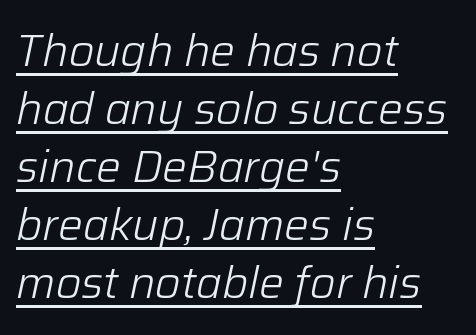
Q: Is the text bold? A: No.
Q: Is the text italic (slanted)? A: Yes, it leans right by about 12 degrees.
Q: Is the text underlined? A: Yes.
Q: How is the paragraph aligned? A: Left-aligned.
Q: Is the spacing between letters normal or unusually wide? A: Normal.
Q: Is the spacing between lines tight, normal or loose? A: Normal.
Q: Width (condensed, normal, or wide)? A: Normal.
Q: Stroke contrast? A: Low.
Q: x-height? A: Medium.
Q: Monospaced? A: No.
